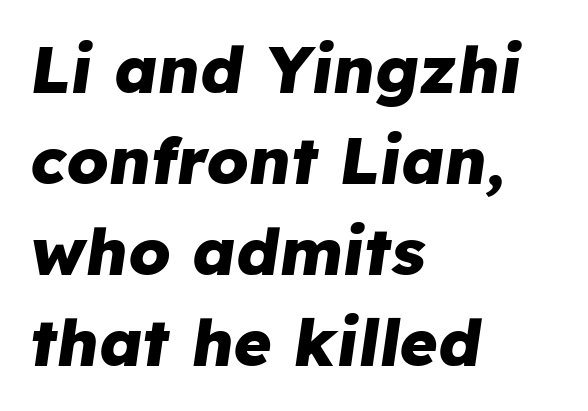
{"italic": "yes", "lean": "right", "slant_degrees": 8, "bold": "yes", "weight": "heavy", "width": "normal", "stroke_contrast": "low", "x_height": "medium", "monospaced": "no", "underline": "no", "align": "left", "line_spacing": "normal", "line_spacing_ratio": 1.4, "letter_spacing": "normal", "letter_spacing_em": 0.0, "glyph_px": 65}
